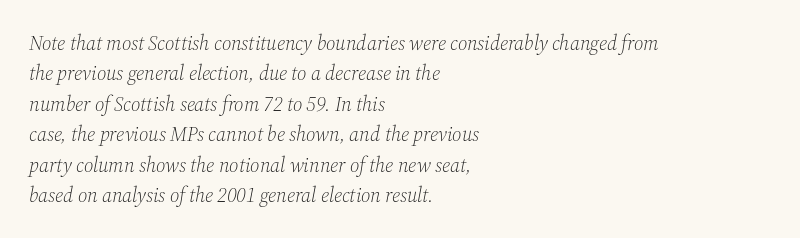
Q: Is the text bold? A: No.
Q: Is the text italic (slanted)? A: Yes, it leans right by about 12 degrees.
Q: Is the text underlined? A: No.
Q: How is the paragraph aligned? A: Left-aligned.
Q: Is the spacing between letters normal or unusually wide? A: Normal.
Q: Is the spacing between lines tight, normal or loose? A: Normal.
